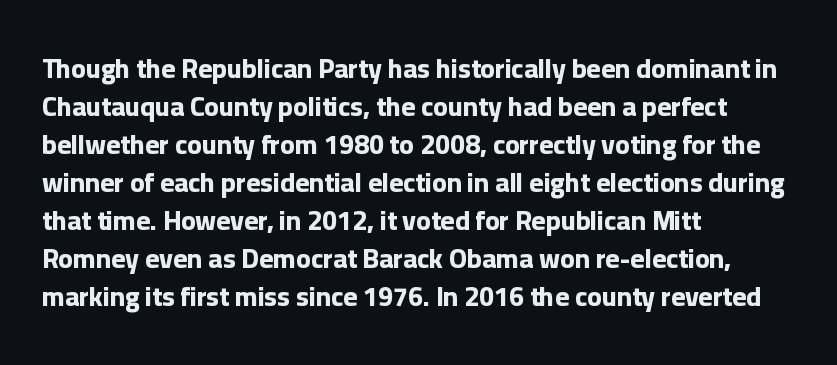
Q: Is the text bold? A: Yes.
Q: Is the text italic (slanted)? A: No, it is upright.
Q: Is the text underlined? A: No.
Q: How is the paragraph aligned? A: Left-aligned.
Q: Is the spacing between letters normal or unusually wide? A: Normal.
Q: Is the spacing between lines tight, normal or loose? A: Normal.
